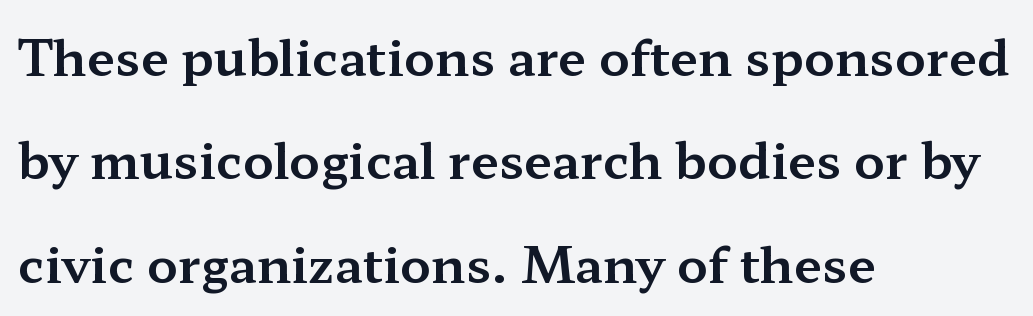
The image shows 50 px wide serif type, upright; set left-aligned, loose line spacing (2.07x), normal letter spacing, not underlined; medium stroke contrast and a medium x-height.
